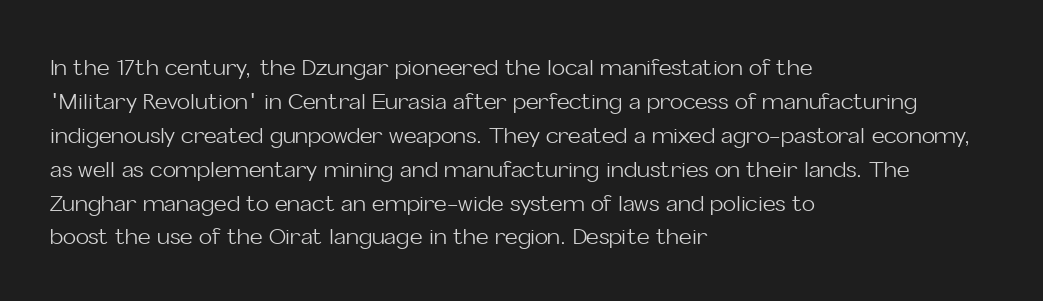
The image shows 22 px text type, upright; set left-aligned, normal line spacing (1.54x), normal letter spacing, not underlined.
